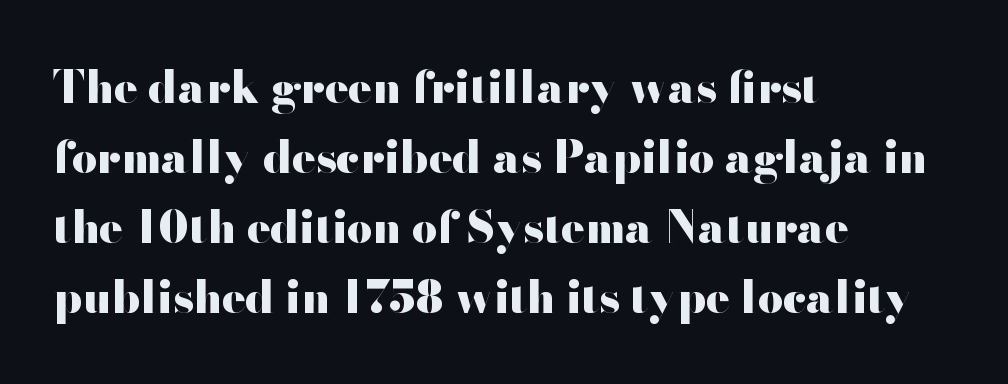
The image shows 44 px heavy, wide sans-serif type, upright; set left-aligned, normal line spacing (1.59x), normal letter spacing, not underlined; high stroke contrast and a small x-height.
